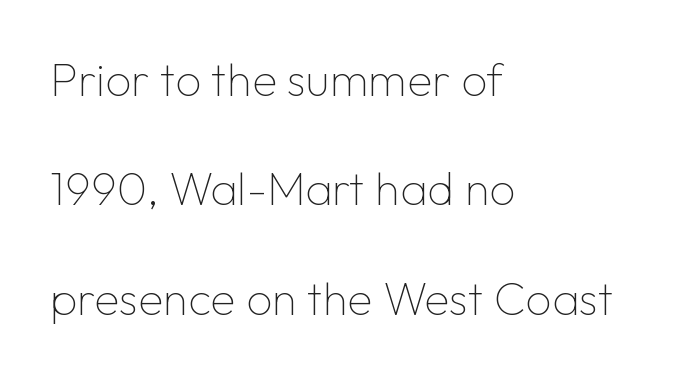
The image shows 46 px thin sans-serif type, upright; set left-aligned, loose line spacing (2.38x), normal letter spacing, not underlined; low stroke contrast and a medium x-height.
